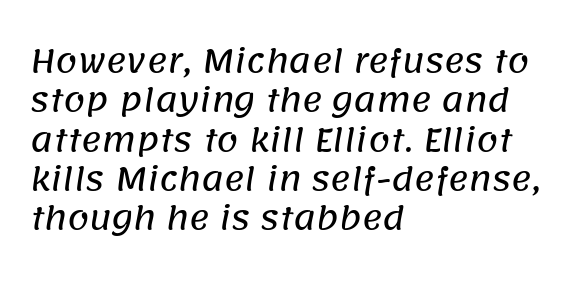
Compared with typical body copy, the letter spacing here is the same. Students, observe: this is what conventionally led text looks like. Quick note: underline off. Left-aligned paragraph, ragged on the right. No feet cap the strokes, marking this as sans-serif type.
